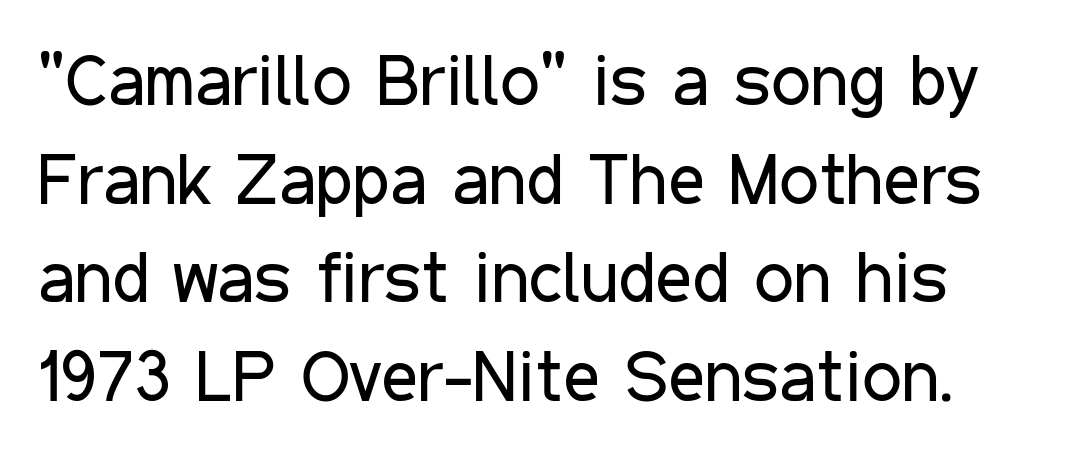
Q: Is the text bold? A: No.
Q: Is the text italic (slanted)? A: No, it is upright.
Q: Is the typeface a serif or a sans-serif typeface? A: Sans-serif.
Q: Is the text underlined? A: No.
Q: Is the spacing between letters normal or unusually wide? A: Normal.
Q: Is the spacing between lines tight, normal or loose? A: Normal.
Q: Width (condensed, normal, or wide)? A: Condensed.
Q: Stroke contrast? A: Low.
Q: x-height? A: Medium.
Q: Monospaced? A: No.
